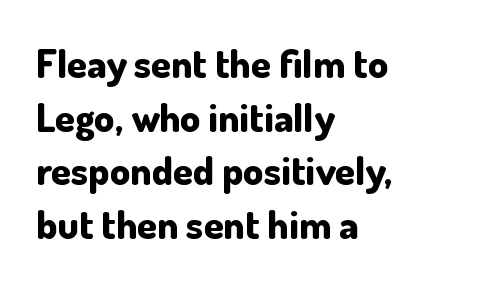
Q: Is the text bold? A: Yes.
Q: Is the text italic (slanted)? A: No, it is upright.
Q: Is the typeface a serif or a sans-serif typeface? A: Sans-serif.
Q: Is the text underlined? A: No.
Q: How is the paragraph aligned? A: Left-aligned.
Q: Is the spacing between letters normal or unusually wide? A: Normal.
Q: Is the spacing between lines tight, normal or loose? A: Normal.
Q: Width (condensed, normal, or wide)? A: Normal.
Q: Stroke contrast? A: Low.
Q: x-height? A: Small.
Q: Monospaced? A: No.
